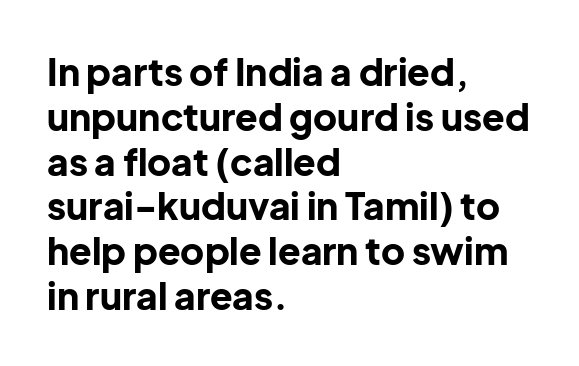
{"serif": "no", "italic": "no", "bold": "yes", "weight": "bold", "width": "normal", "stroke_contrast": "low", "x_height": "medium", "monospaced": "no", "underline": "no", "align": "left", "line_spacing_ratio": 1.21, "letter_spacing": "normal", "letter_spacing_em": 0.0, "glyph_px": 37}
